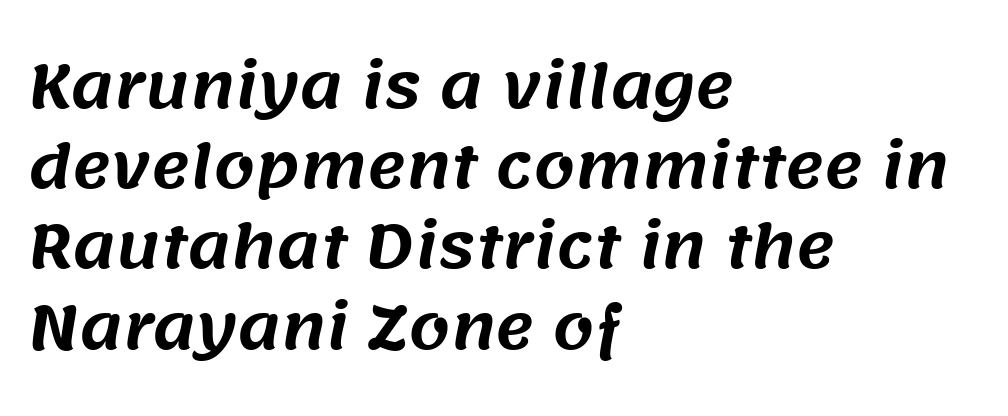
The image shows 59 px sans-serif type; set left-aligned, normal line spacing (1.36x), normal letter spacing, not underlined; medium stroke contrast and a large x-height.
